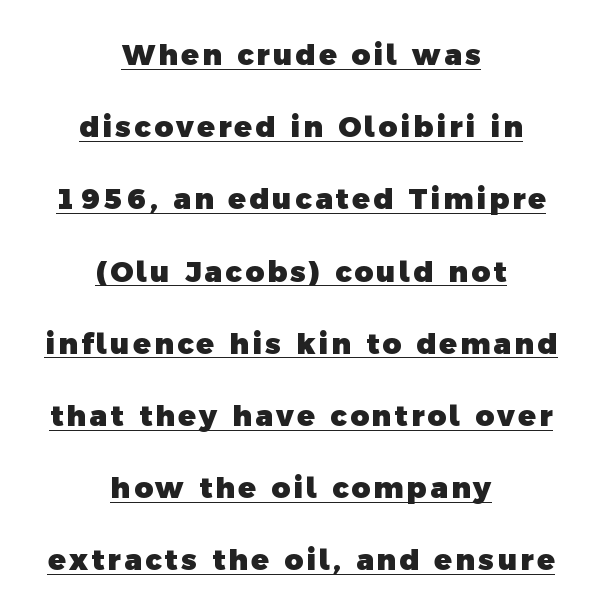
{"serif": "no", "bold": "yes", "weight": "heavy", "width": "normal", "x_height": "medium", "monospaced": "no", "underline": "yes", "align": "center", "line_spacing": "loose", "line_spacing_ratio": 2.49, "glyph_px": 29}
